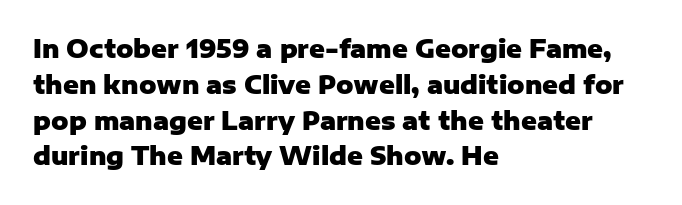
{"italic": "no", "bold": "yes", "underline": "no", "align": "left", "line_spacing": "normal", "line_spacing_ratio": 1.49, "letter_spacing": "normal", "letter_spacing_em": 0.0, "glyph_px": 24}
